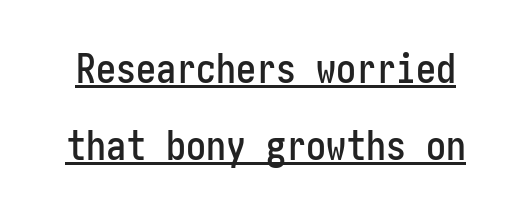
Q: Is the text italic (slanted)? A: No, it is upright.
Q: Is the typeface a serif or a sans-serif typeface? A: Sans-serif.
Q: Is the text underlined? A: Yes.
Q: Is the spacing between letters normal or unusually wide? A: Normal.
Q: Is the spacing between lines tight, normal or loose? A: Loose.
Q: Width (condensed, normal, or wide)? A: Condensed.
Q: Stroke contrast? A: Low.
Q: x-height? A: Medium.
